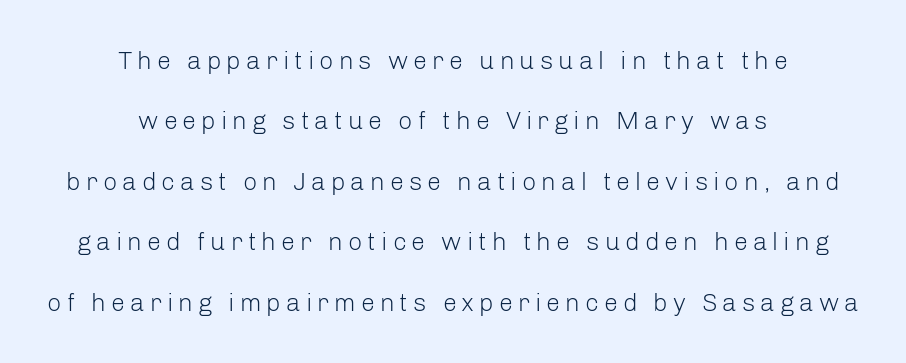
Decoration check: the copy has no underline. The type is letterspaced generously, with wide tracking. The weight would be labelled regular, book, light, or lighter still. Notice the wide empty band between every row — that's loose leading.
